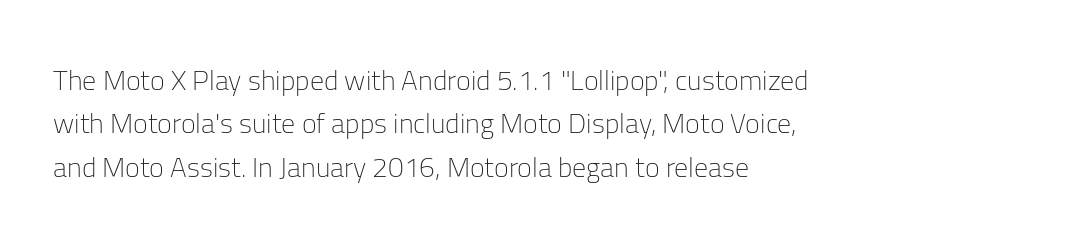
{"serif": "no", "italic": "no", "bold": "no", "weight": "light", "width": "normal", "stroke_contrast": "low", "x_height": "medium", "monospaced": "no", "underline": "no", "align": "left", "line_spacing": "normal", "line_spacing_ratio": 1.55, "letter_spacing": "normal", "letter_spacing_em": 0.0, "glyph_px": 28}
